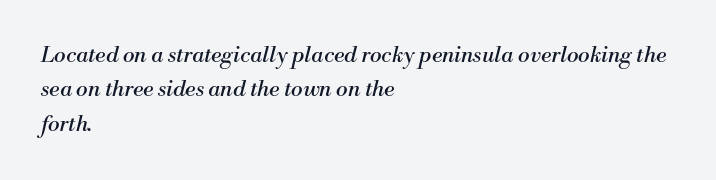
{"italic": "yes", "lean": "right", "slant_degrees": 13, "bold": "no", "underline": "no", "align": "left", "line_spacing": "normal", "line_spacing_ratio": 1.56, "letter_spacing": "normal", "letter_spacing_em": 0.0, "glyph_px": 22}
